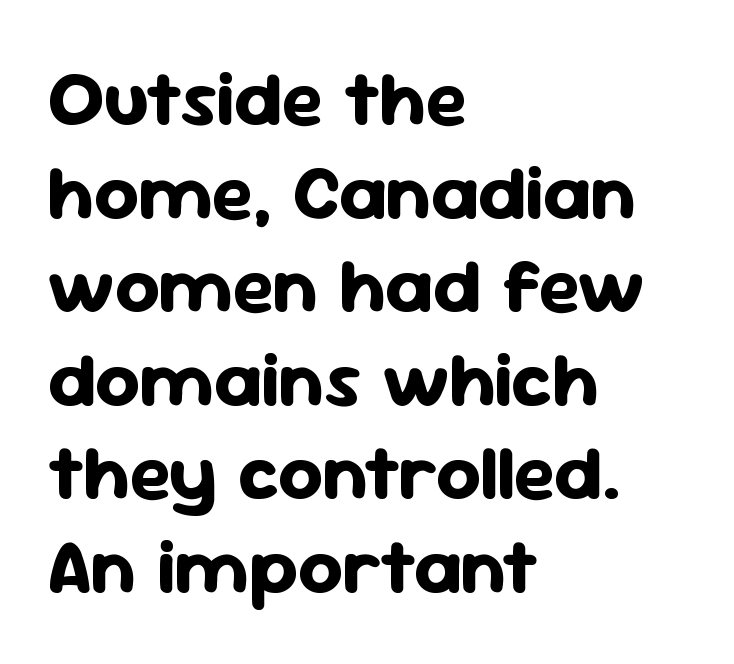
{"serif": "no", "italic": "no", "bold": "yes", "weight": "bold", "width": "normal", "stroke_contrast": "low", "x_height": "medium", "monospaced": "no", "underline": "no", "align": "left", "line_spacing_ratio": 1.2, "letter_spacing": "normal", "letter_spacing_em": 0.0, "glyph_px": 78}
